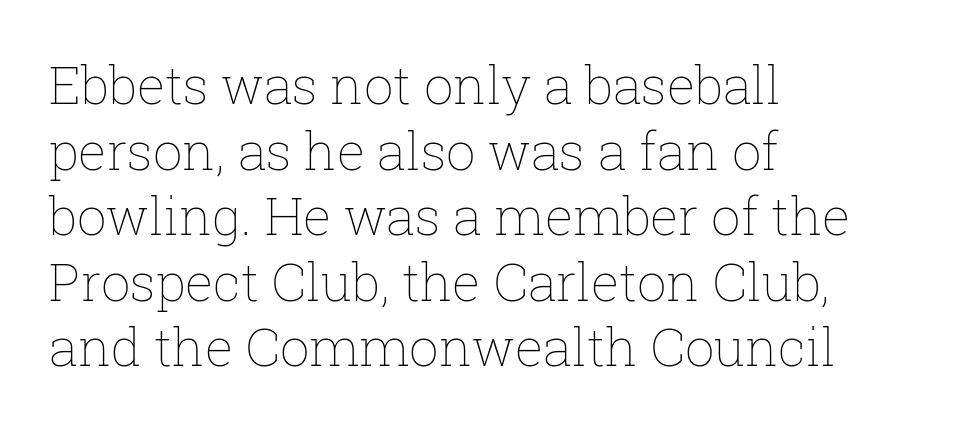
{"italic": "no", "bold": "no", "weight": "thin", "width": "normal", "stroke_contrast": "low", "x_height": "medium", "monospaced": "no", "underline": "no", "align": "left", "line_spacing": "normal", "line_spacing_ratio": 1.26, "letter_spacing": "normal", "letter_spacing_em": 0.0, "glyph_px": 52}
